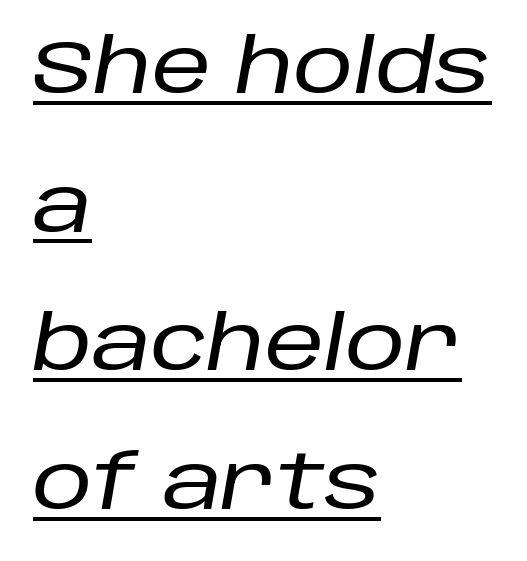
Inter-character spacing is left at the font's built-in metrics. The whole block is typeset with a tilt. You can see a thin bar hugging the bottom of the glyphs. Varying glyph widths throughout — classic text-font behaviour.
